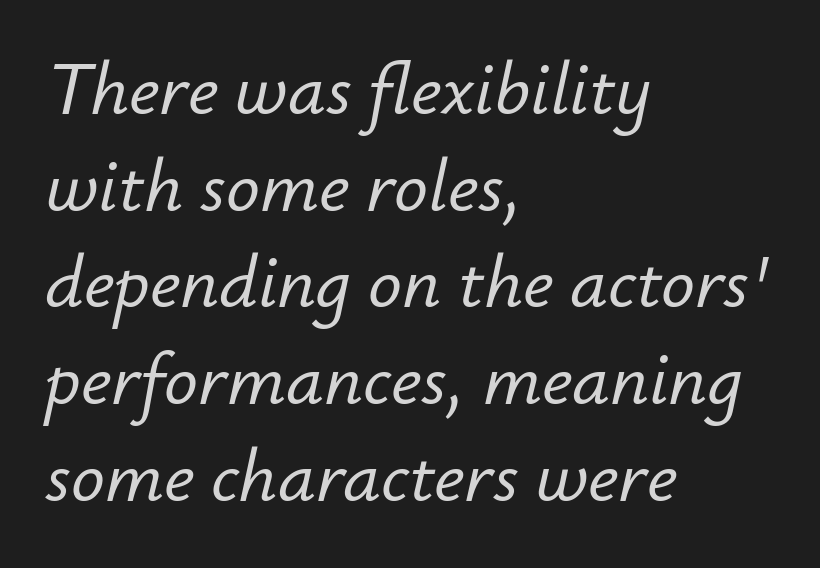
The image shows 75 px text type, italic (leaning right); set left-aligned, normal line spacing (1.29x), normal letter spacing, not underlined; low stroke contrast and a small x-height.
